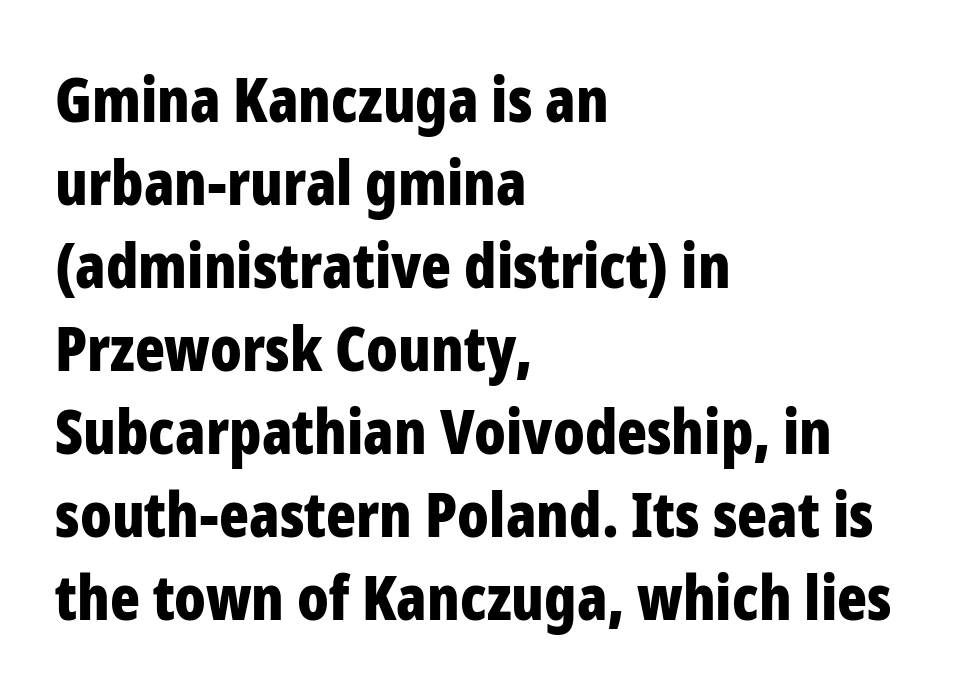
Q: Is the text bold? A: Yes.
Q: Is the text italic (slanted)? A: No, it is upright.
Q: Is the typeface a serif or a sans-serif typeface? A: Sans-serif.
Q: Is the text underlined? A: No.
Q: How is the paragraph aligned? A: Left-aligned.
Q: Is the spacing between letters normal or unusually wide? A: Normal.
Q: Is the spacing between lines tight, normal or loose? A: Normal.
Q: Width (condensed, normal, or wide)? A: Condensed.
Q: Stroke contrast? A: Low.
Q: x-height? A: Medium.
Q: Monospaced? A: No.
